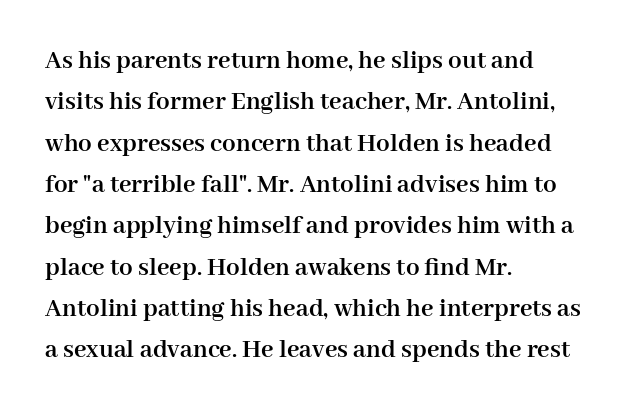
This block has exactly the height ordinary leading produces. The letterforms sit shoulder to shoulder at normal distance. On the weight axis this lands at bold, roughly 700. Line beginnings align vertically; line endings do not. A roman cut, with each character standing at attention.
